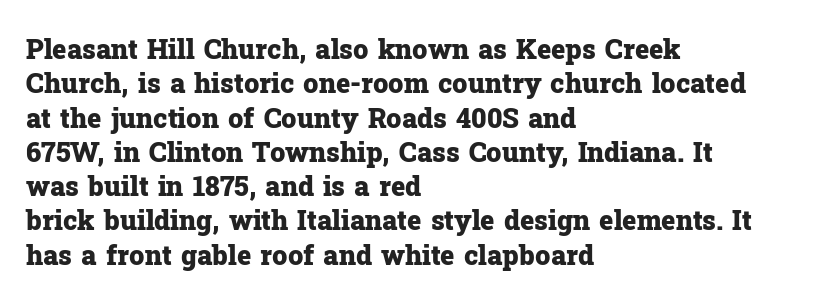
The image shows 27 px bold type, upright; set left-aligned, normal line spacing (1.27x), normal letter spacing, not underlined.
